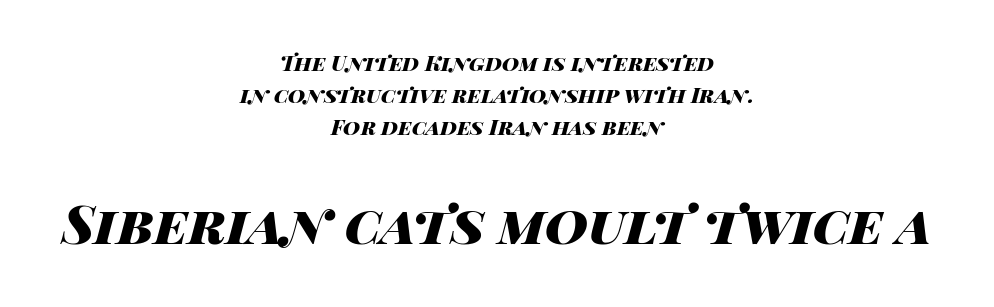
{"italic": "yes", "lean": "right", "slant_degrees": 14, "bold": "yes", "weight": "heavy", "width": "wide", "stroke_contrast": "high", "x_height": "large", "monospaced": "no", "underline": "no", "align": "center", "line_spacing": "normal", "line_spacing_ratio": 1.52, "letter_spacing": "normal", "letter_spacing_em": 0.0, "larger_block": "second", "size_ratio": 2.52, "glyph_px": 53}
